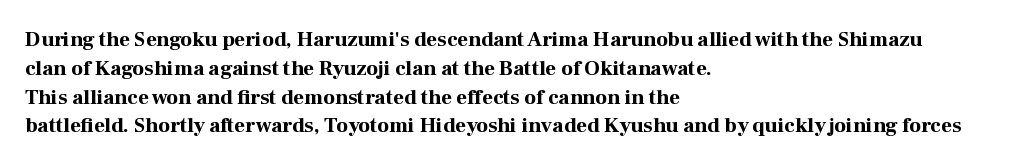
{"italic": "no", "bold": "yes", "underline": "no", "align": "left", "line_spacing": "normal", "line_spacing_ratio": 1.37, "letter_spacing": "normal", "letter_spacing_em": 0.0, "glyph_px": 21}
